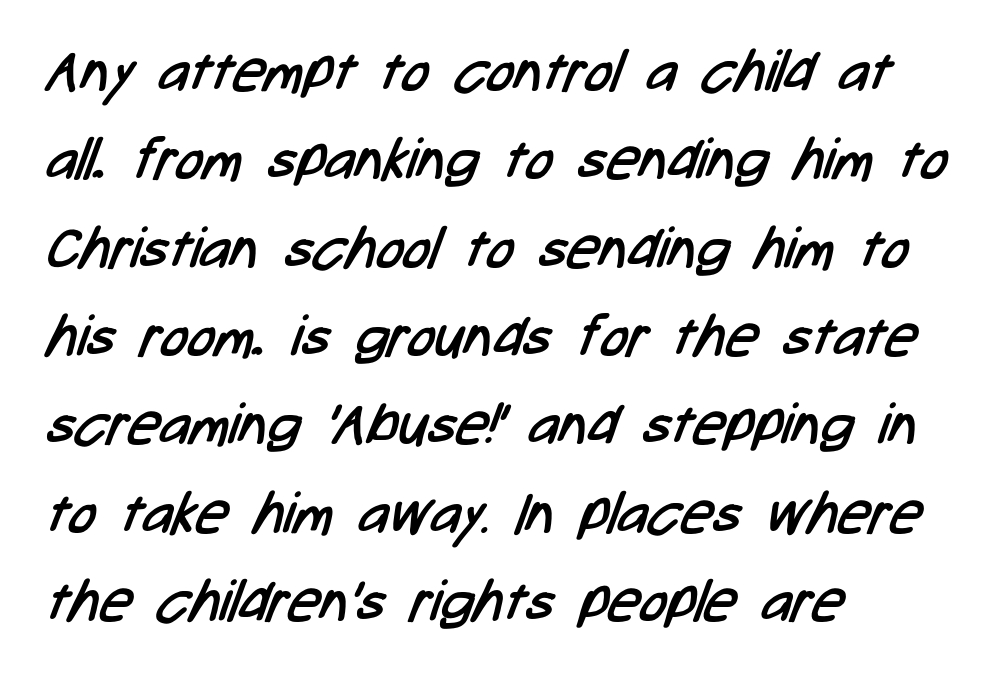
{"serif": "no", "bold": "no", "weight": "regular", "width": "condensed", "stroke_contrast": "low", "x_height": "medium", "monospaced": "no", "underline": "no", "align": "left", "line_spacing": "normal", "line_spacing_ratio": 1.55, "letter_spacing": "normal", "letter_spacing_em": 0.0, "glyph_px": 57}
